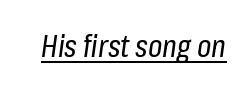
Q: Is the text bold? A: No.
Q: Is the text italic (slanted)? A: Yes, it leans right by about 8 degrees.
Q: Is the text underlined? A: Yes.
Q: Is the spacing between letters normal or unusually wide? A: Normal.
Q: Width (condensed, normal, or wide)? A: Condensed.
Q: Stroke contrast? A: Low.
Q: x-height? A: Medium.
Q: Monospaced? A: No.
